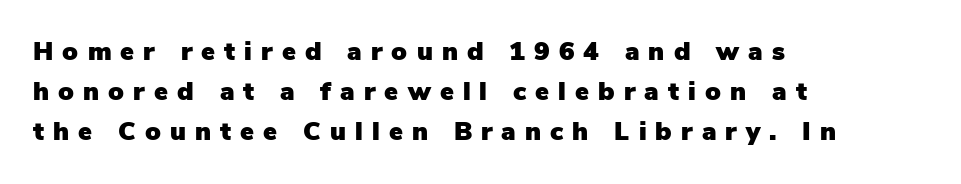
Honestly, there is no underline to notice here at all. Display-style spreading of the glyphs; the letterfit is very open. Where is the straight margin? On the left. Every stem runs plumb, perpendicular to the baseline.
